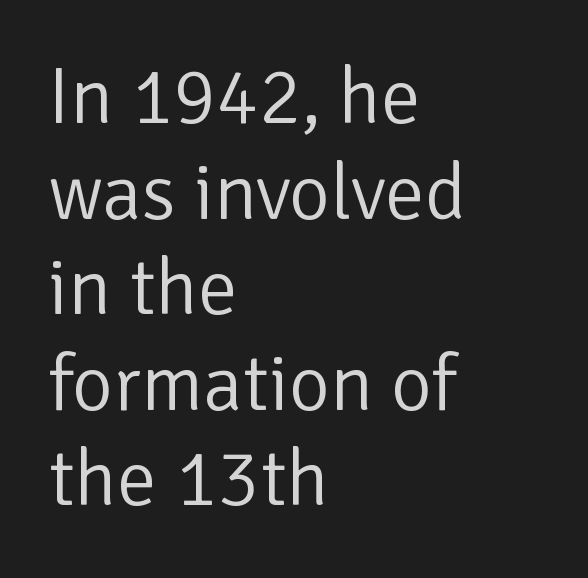
{"serif": "no", "italic": "no", "bold": "no", "weight": "light", "width": "normal", "stroke_contrast": "low", "x_height": "medium", "monospaced": "no", "underline": "no", "align": "left", "line_spacing_ratio": 1.21, "letter_spacing": "normal", "letter_spacing_em": 0.0, "glyph_px": 79}
